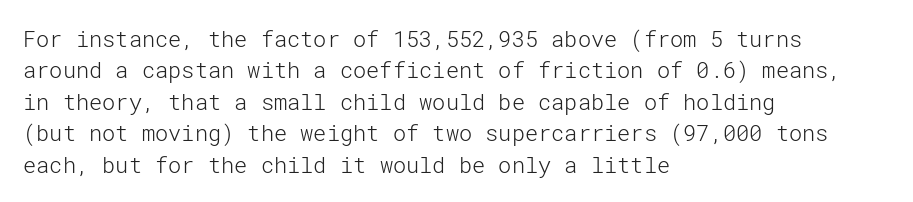
{"italic": "no", "bold": "no", "underline": "no", "align": "left", "line_spacing": "normal", "line_spacing_ratio": 1.43, "letter_spacing": "normal", "letter_spacing_em": 0.0, "glyph_px": 22}
